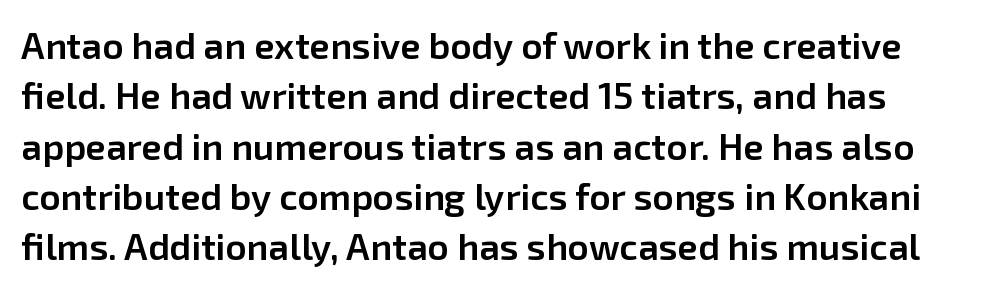
Q: Is the text bold? A: Semi-bold.
Q: Is the text italic (slanted)? A: No, it is upright.
Q: Is the typeface a serif or a sans-serif typeface? A: Sans-serif.
Q: Is the text underlined? A: No.
Q: Is the spacing between letters normal or unusually wide? A: Normal.
Q: Is the spacing between lines tight, normal or loose? A: Normal.
Q: Width (condensed, normal, or wide)? A: Normal.
Q: Stroke contrast? A: Low.
Q: x-height? A: Medium.
Q: Monospaced? A: No.
